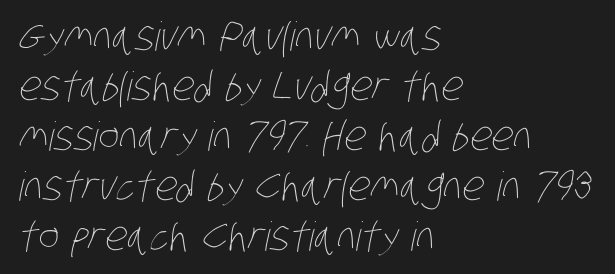
Q: Is the text bold? A: No.
Q: Is the text underlined? A: No.
Q: How is the paragraph aligned? A: Left-aligned.
Q: Is the spacing between letters normal or unusually wide? A: Normal.
Q: Is the spacing between lines tight, normal or loose? A: Normal.
Q: Width (condensed, normal, or wide)? A: Condensed.
Q: Stroke contrast? A: Low.
Q: x-height? A: Large.
Q: Monospaced? A: No.
